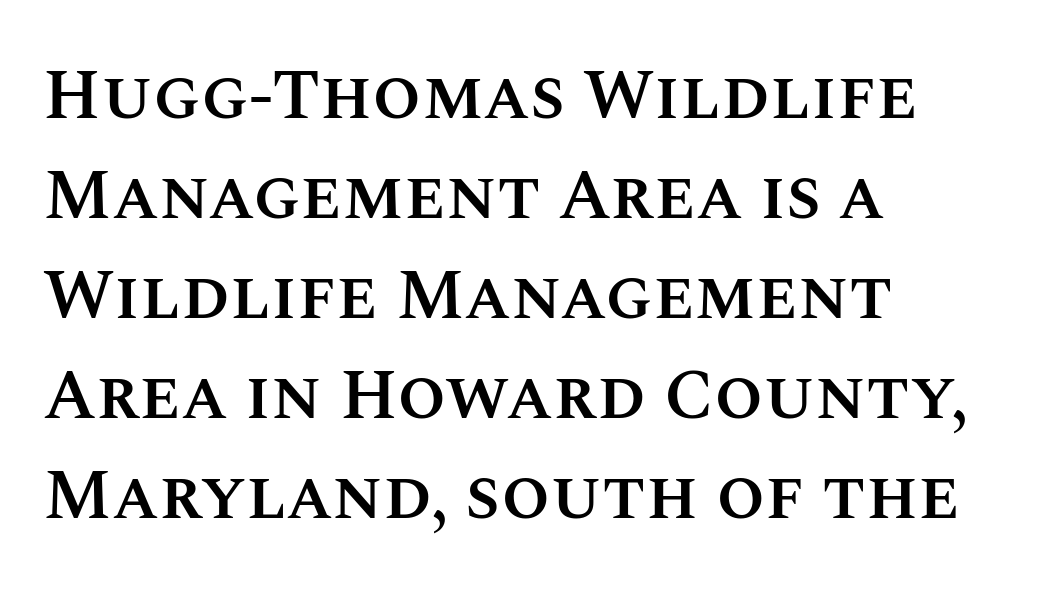
{"italic": "no", "bold": "semi", "weight": "semibold", "width": "normal", "stroke_contrast": "medium", "x_height": "large", "monospaced": "no", "underline": "no", "align": "left", "line_spacing": "normal", "line_spacing_ratio": 1.43, "letter_spacing": "normal", "letter_spacing_em": 0.0, "glyph_px": 70}
